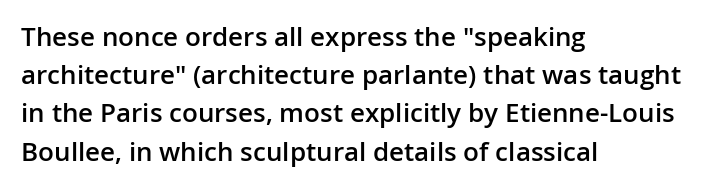
{"italic": "no", "bold": "semi", "underline": "no", "align": "left", "line_spacing": "normal", "line_spacing_ratio": 1.47, "letter_spacing": "normal", "letter_spacing_em": 0.0, "glyph_px": 26}
